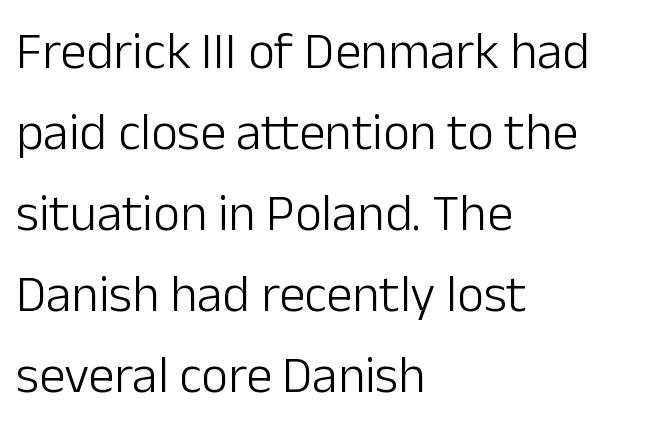
The image shows 52 px light sans-serif type, upright; set left-aligned, normal line spacing (1.56x), normal letter spacing, not underlined; low stroke contrast and a medium x-height.
